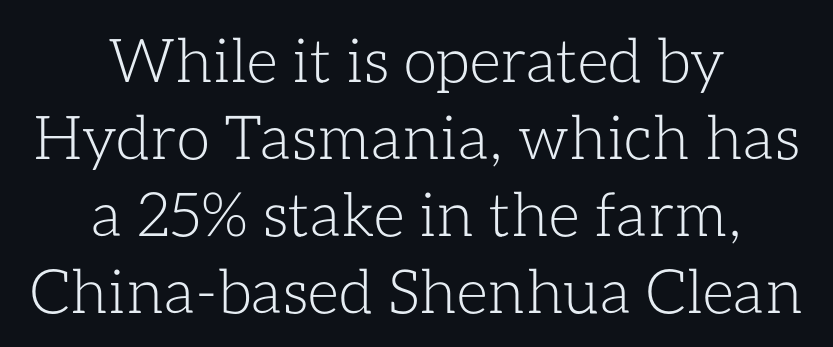
{"italic": "no", "bold": "no", "weight": "light", "width": "normal", "stroke_contrast": "low", "x_height": "medium", "monospaced": "no", "underline": "no", "align": "center", "line_spacing": "normal", "line_spacing_ratio": 1.26, "letter_spacing": "normal", "letter_spacing_em": 0.0, "glyph_px": 61}
